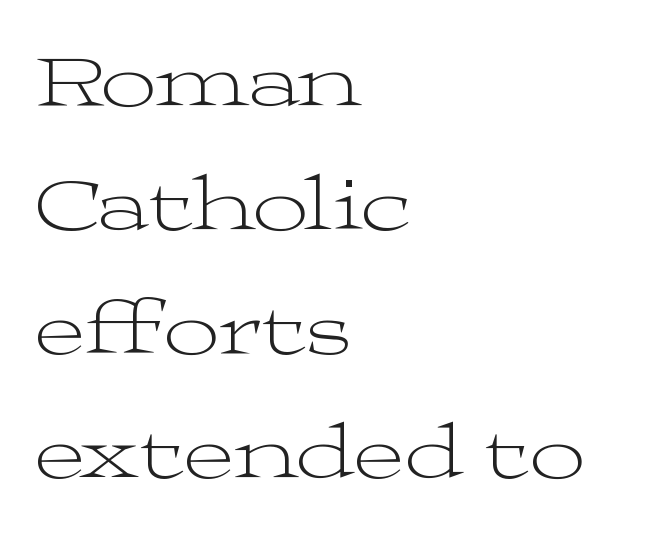
The image shows 78 px light, wide serif type, upright; set left-aligned, normal line spacing (1.59x), normal letter spacing, not underlined; medium stroke contrast and a medium x-height.
